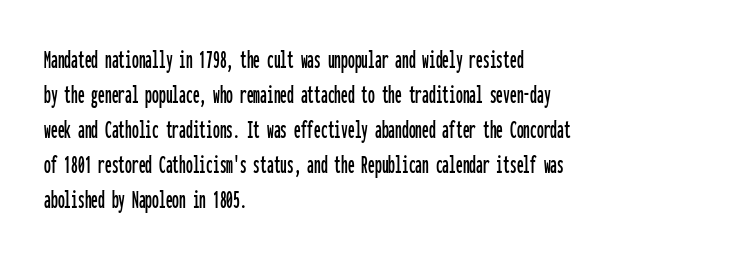
In CSS terms this would be text-align: left. Does the lettering tilt? It doesn't — this is upright. The strip under each line holds only bare page. Each word holds together tightly as a unit, with standard inter-letter gaps. These lines sit exactly where default settings would place them.
